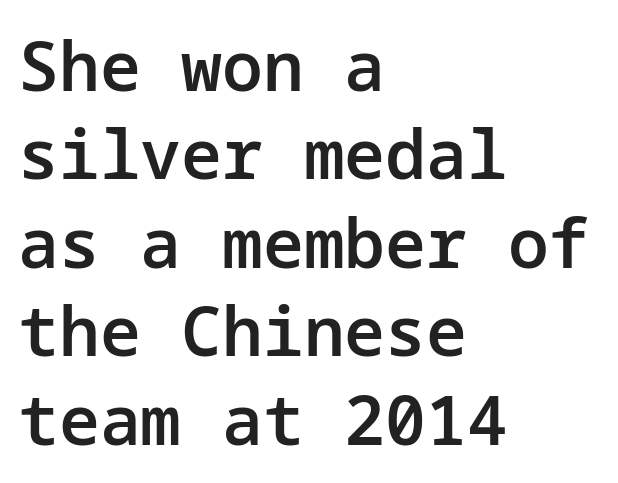
Q: Is the text bold? A: Semi-bold.
Q: Is the text italic (slanted)? A: No, it is upright.
Q: Is the typeface a serif or a sans-serif typeface? A: Sans-serif.
Q: Is the text underlined? A: No.
Q: How is the paragraph aligned? A: Left-aligned.
Q: Is the spacing between letters normal or unusually wide? A: Normal.
Q: Is the spacing between lines tight, normal or loose? A: Normal.
Q: Width (condensed, normal, or wide)? A: Normal.
Q: Stroke contrast? A: Low.
Q: x-height? A: Medium.
